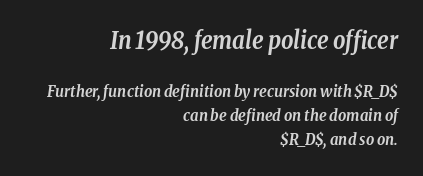
Horizontal bands of white between lines are of average thickness. The letters in the upper block stand taller than those in the block below. Leftover space on each line is placed entirely before the opening word. Letters rest on an invisible, unmarked baseline.
